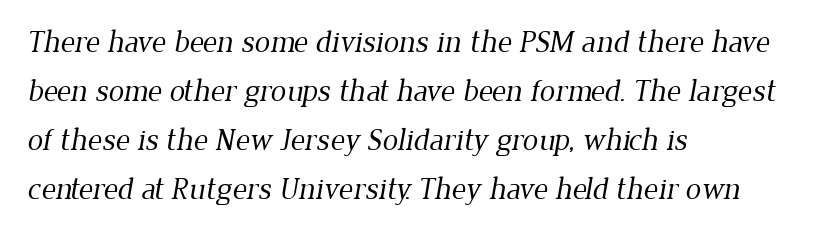
The image shows 31 px regular-weight serif type; set left-aligned, normal line spacing (1.58x), normal letter spacing, not underlined; low stroke contrast and a medium x-height.
